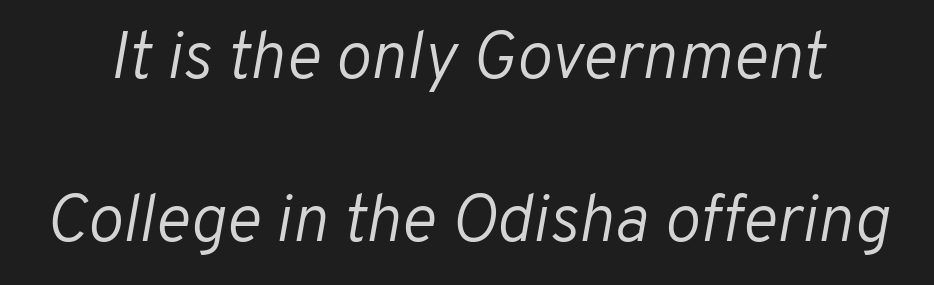
Q: Is the text bold? A: No.
Q: Is the text italic (slanted)? A: Yes, it leans right by about 10 degrees.
Q: Is the text underlined? A: No.
Q: Is the spacing between letters normal or unusually wide? A: Normal.
Q: Is the spacing between lines tight, normal or loose? A: Loose.
Q: Width (condensed, normal, or wide)? A: Normal.
Q: Stroke contrast? A: Low.
Q: x-height? A: Medium.
Q: Monospaced? A: No.
